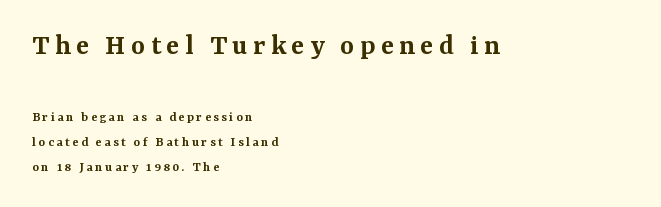
Heft: intermediate — a semibold. Which chunk is bigger? The first one — the top block dwarfs the bottom. The passage shown is typed in a proportional face where columns would drift. Teacher's note: observe the even left margin — that is flush-left alignment. Quick note: not italic, upright. Honestly, there is no underline to notice here at all.
